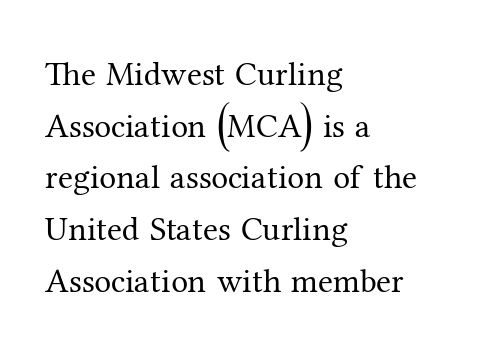
Q: Is the text bold? A: No.
Q: Is the text italic (slanted)? A: No, it is upright.
Q: Is the typeface a serif or a sans-serif typeface? A: Serif.
Q: Is the text underlined? A: No.
Q: How is the paragraph aligned? A: Left-aligned.
Q: Is the spacing between letters normal or unusually wide? A: Normal.
Q: Is the spacing between lines tight, normal or loose? A: Normal.
Q: Width (condensed, normal, or wide)? A: Normal.
Q: Stroke contrast? A: Medium.
Q: x-height? A: Medium.
Q: Monospaced? A: No.
